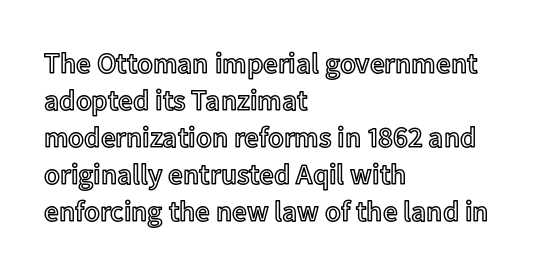
Does the lettering tilt? It doesn't — this is upright. The designer left line spacing at the default. Plain, unruled lines of type. Character widths vary here, with narrow letters taking less room than wide ones. Alignment: flush left.
